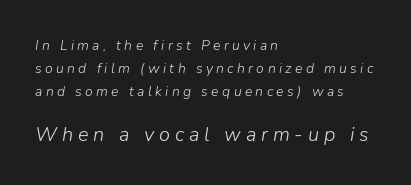
Q: Is the text bold? A: No.
Q: Is the text italic (slanted)? A: Yes, it leans right by about 9 degrees.
Q: Is the text underlined? A: No.
Q: How is the paragraph aligned? A: Left-aligned.
Q: Is the spacing between letters normal or unusually wide? A: Unusually wide.
Q: Is the spacing between lines tight, normal or loose? A: Normal.
Q: Which block of text is set in a larger size, the first (top) or the second (bottom)? A: The second (bottom) one.
